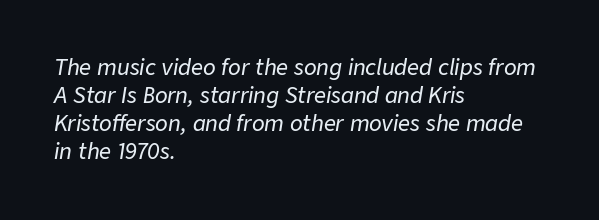
Q: Is the text italic (slanted)? A: Yes, it leans right by about 9 degrees.
Q: Is the text underlined? A: No.
Q: How is the paragraph aligned? A: Left-aligned.
Q: Is the spacing between letters normal or unusually wide? A: Normal.
Q: Is the spacing between lines tight, normal or loose? A: Normal.
